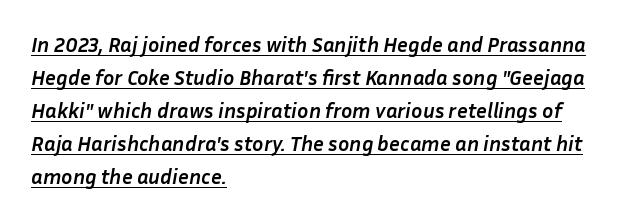
The image shows 21 px bold type, italic (leaning right); set left-aligned, normal line spacing (1.57x), normal letter spacing, underlined.
